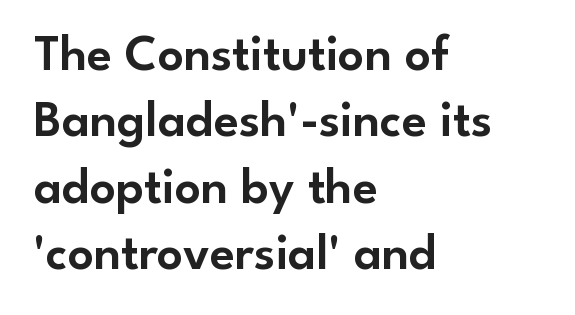
Check under the words: just untouched page. Quick note: not italic, upright. Successive baselines arrive at the customary interval. Tracking here is standard; glyphs follow each other at the usual distance. Note: no serifs on the glyphs. Where is the straight margin? On the left.
